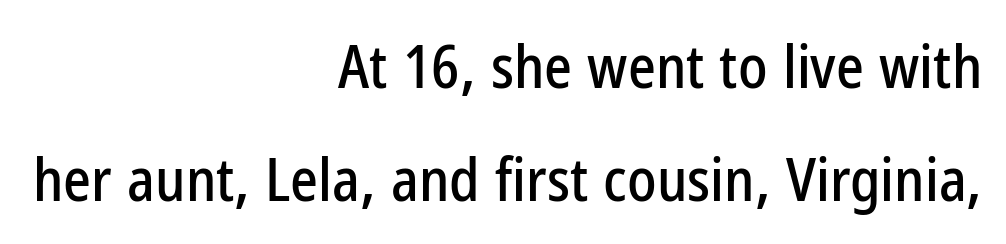
Q: Is the text italic (slanted)? A: No, it is upright.
Q: Is the typeface a serif or a sans-serif typeface? A: Sans-serif.
Q: Is the text underlined? A: No.
Q: How is the paragraph aligned? A: Right-aligned.
Q: Is the spacing between letters normal or unusually wide? A: Normal.
Q: Is the spacing between lines tight, normal or loose? A: Loose.
Q: Width (condensed, normal, or wide)? A: Condensed.
Q: Stroke contrast? A: Low.
Q: x-height? A: Medium.
Q: Monospaced? A: No.
